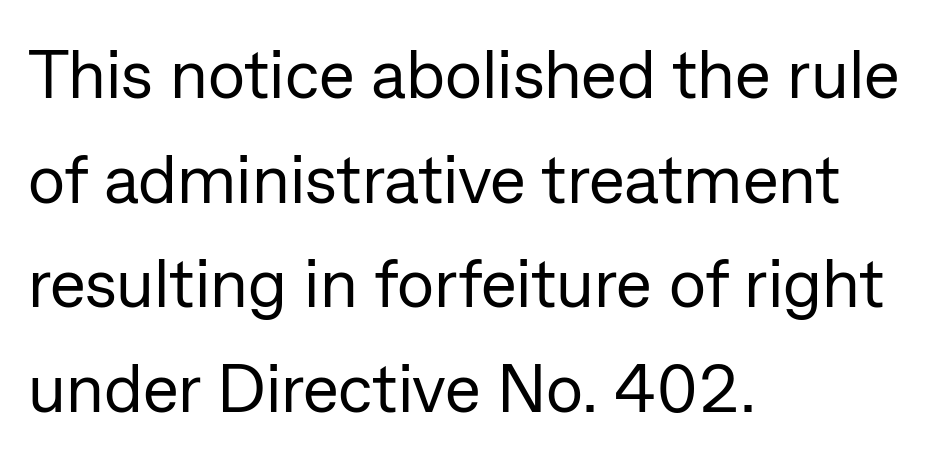
{"serif": "no", "italic": "no", "bold": "no", "weight": "regular", "width": "normal", "stroke_contrast": "low", "x_height": "medium", "monospaced": "no", "underline": "no", "align": "left", "line_spacing": "normal", "line_spacing_ratio": 1.54, "letter_spacing": "normal", "letter_spacing_em": 0.0, "glyph_px": 68}
